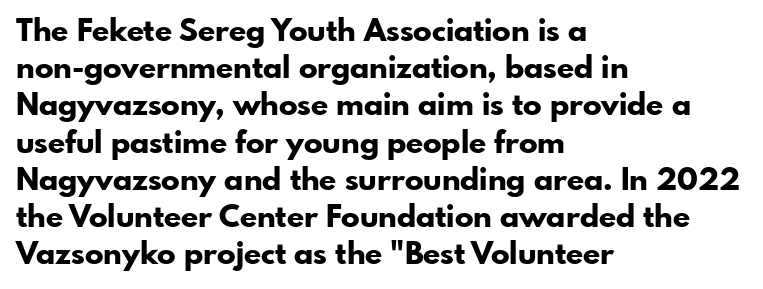
{"serif": "no", "italic": "no", "bold": "yes", "weight": "bold", "width": "normal", "stroke_contrast": "low", "x_height": "small", "monospaced": "no", "underline": "no", "align": "left", "line_spacing_ratio": 1.2, "letter_spacing": "normal", "letter_spacing_em": 0.0, "glyph_px": 31}
